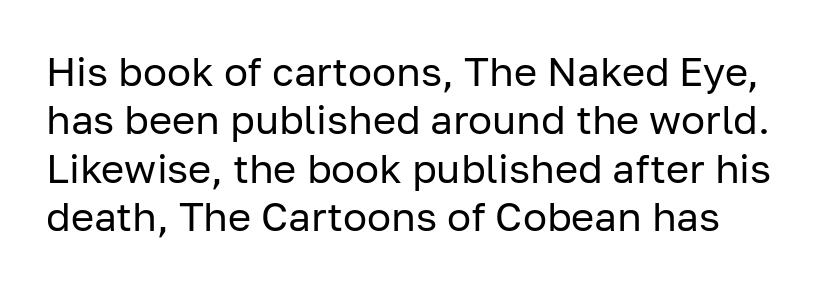
{"serif": "no", "italic": "no", "bold": "no", "weight": "regular", "width": "normal", "stroke_contrast": "low", "x_height": "medium", "monospaced": "no", "underline": "no", "line_spacing_ratio": 1.21, "letter_spacing": "normal", "letter_spacing_em": 0.0, "glyph_px": 40}
